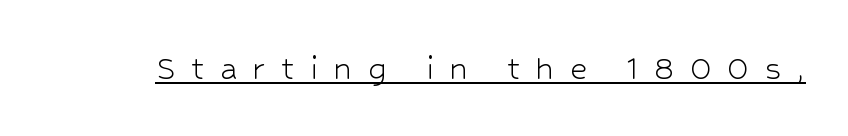
The image shows 38 px light sans-serif type, upright; set unusually wide letter spacing (+0.41 em), underlined; low stroke contrast and a medium x-height.
